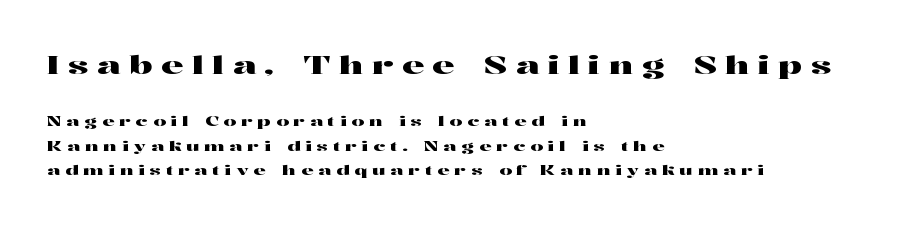
The image shows 25 px text type, upright; set left-aligned, line spacing 1.76x, unusually wide letter spacing (+0.35 em), not underlined; the first (top) block is 1.79x larger.
